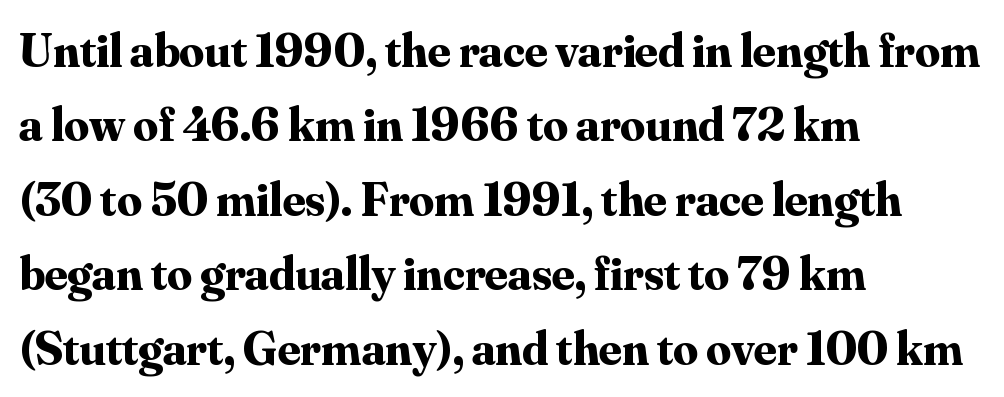
The image shows 49 px bold serif type, upright; set left-aligned, normal line spacing (1.52x), normal letter spacing, not underlined; medium stroke contrast and a small x-height.
